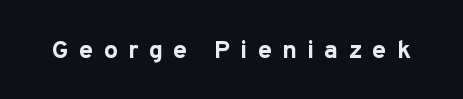
{"italic": "no", "bold": "yes", "underline": "no", "letter_spacing": "wide", "letter_spacing_em": 0.41, "glyph_px": 25}
